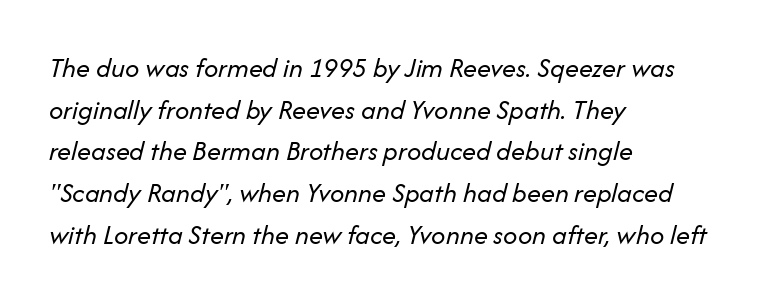
{"italic": "yes", "lean": "right", "slant_degrees": 14, "bold": "no", "weight": "regular", "width": "normal", "stroke_contrast": "low", "x_height": "medium", "monospaced": "no", "underline": "no", "align": "left", "line_spacing": "normal", "line_spacing_ratio": 1.49, "letter_spacing": "normal", "letter_spacing_em": 0.0, "glyph_px": 28}
